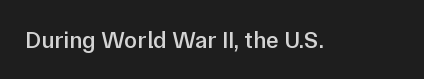
Quick note: underline off. Rendered with straight, roman letterforms. Each word holds together tightly as a unit, with standard inter-letter gaps. Slightly chunky letters — semibold, I'd say, not full bold.
